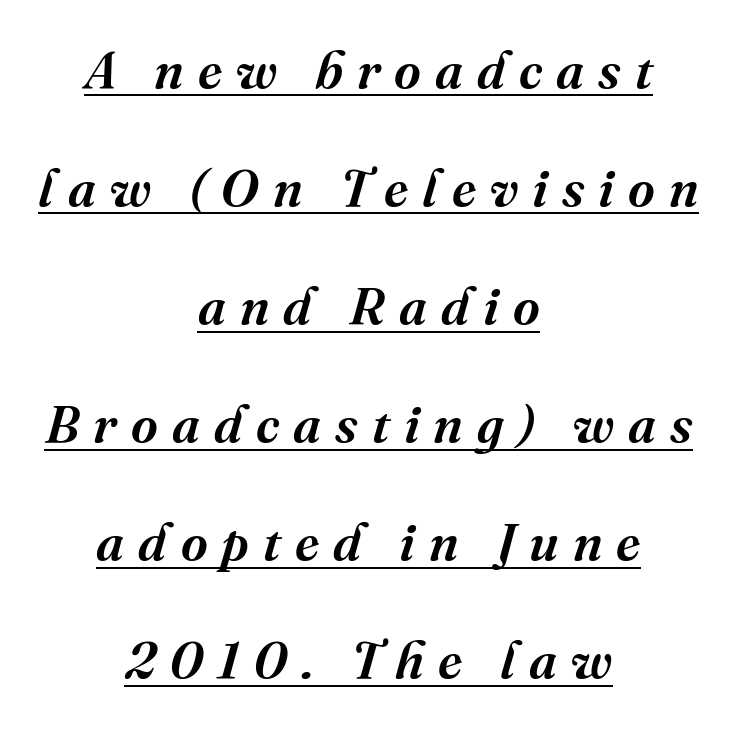
The image shows 52 px serif type, italic (leaning right); set centered, loose line spacing (2.27x), unusually wide letter spacing (+0.27 em), underlined; medium stroke contrast and a medium x-height.
